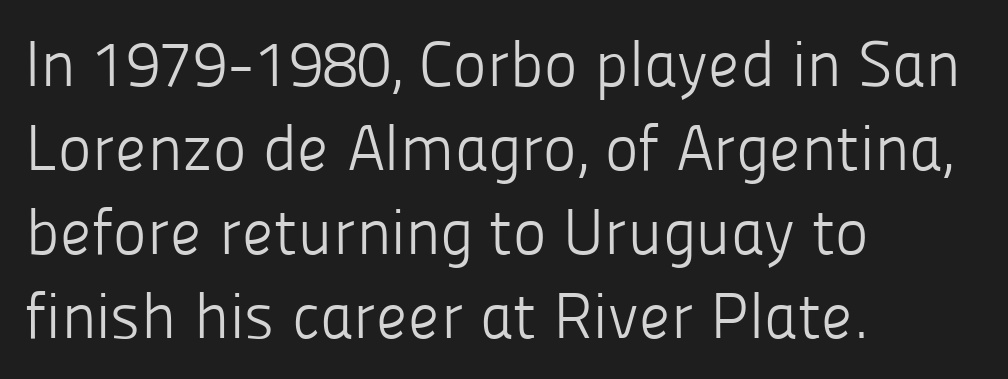
Q: Is the text bold? A: No.
Q: Is the text italic (slanted)? A: No, it is upright.
Q: Is the typeface a serif or a sans-serif typeface? A: Sans-serif.
Q: Is the text underlined? A: No.
Q: How is the paragraph aligned? A: Left-aligned.
Q: Is the spacing between letters normal or unusually wide? A: Normal.
Q: Is the spacing between lines tight, normal or loose? A: Normal.
Q: Width (condensed, normal, or wide)? A: Normal.
Q: Stroke contrast? A: Low.
Q: x-height? A: Medium.
Q: Monospaced? A: No.
